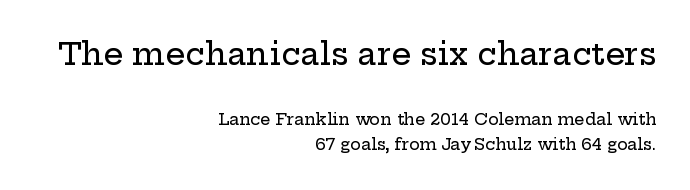
{"serif": "yes", "italic": "no", "width": "wide", "stroke_contrast": "low", "x_height": "medium", "monospaced": "no", "underline": "no", "align": "right", "line_spacing": "normal", "line_spacing_ratio": 1.61, "letter_spacing": "normal", "letter_spacing_em": 0.0, "larger_block": "first", "size_ratio": 1.94, "glyph_px": 31}
